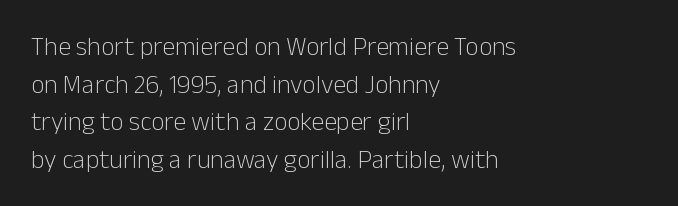
The image shows 26 px text type, upright; set left-aligned, normal line spacing (1.45x), normal letter spacing, not underlined.
